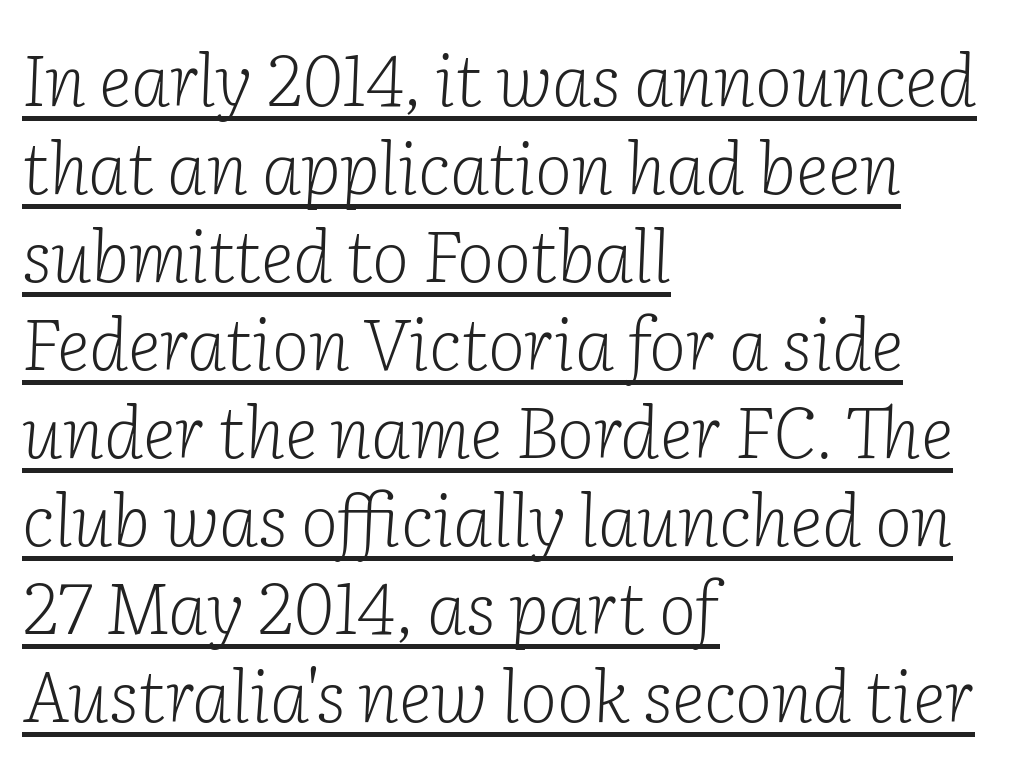
Q: Is the text bold? A: No.
Q: Is the text italic (slanted)? A: Yes, it leans right by about 2 degrees.
Q: Is the typeface a serif or a sans-serif typeface? A: Serif.
Q: Is the text underlined? A: Yes.
Q: How is the paragraph aligned? A: Left-aligned.
Q: Is the spacing between letters normal or unusually wide? A: Normal.
Q: Width (condensed, normal, or wide)? A: Normal.
Q: Stroke contrast? A: Low.
Q: x-height? A: Medium.
Q: Monospaced? A: No.
